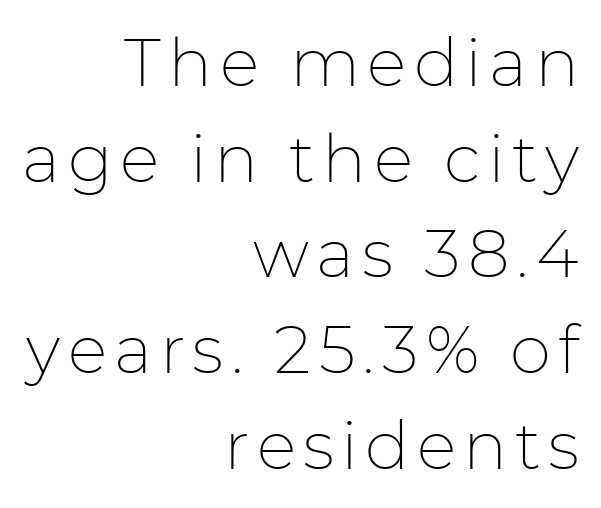
Q: Is the text bold? A: No.
Q: Is the text italic (slanted)? A: No, it is upright.
Q: Is the typeface a serif or a sans-serif typeface? A: Sans-serif.
Q: Is the text underlined? A: No.
Q: How is the paragraph aligned? A: Right-aligned.
Q: Is the spacing between lines tight, normal or loose? A: Normal.
Q: Width (condensed, normal, or wide)? A: Normal.
Q: Stroke contrast? A: Low.
Q: x-height? A: Medium.
Q: Monospaced? A: No.
